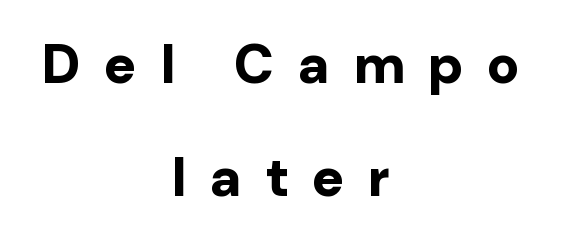
{"serif": "no", "italic": "no", "bold": "yes", "weight": "bold", "width": "normal", "stroke_contrast": "low", "x_height": "medium", "monospaced": "no", "underline": "no", "align": "center", "line_spacing": "loose", "line_spacing_ratio": 2.1, "letter_spacing": "wide", "letter_spacing_em": 0.44, "glyph_px": 54}
